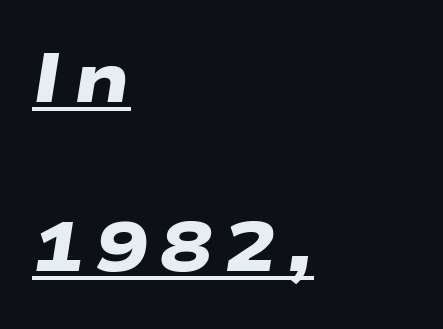
The image shows 69 px heavy, wide sans-serif type; set left-aligned, loose line spacing (2.45x), underlined; low stroke contrast and a medium x-height.
